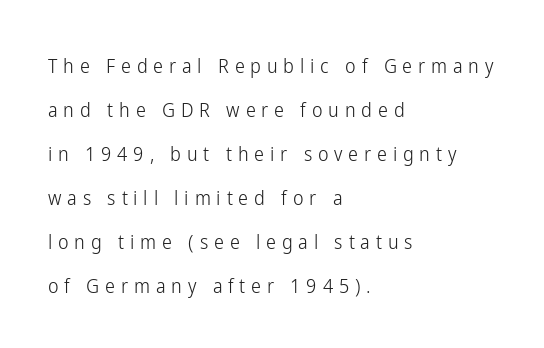
Letters rest on an invisible, unmarked baseline. Caption: expanded tracking, letters set apart. Is the block centered? No — it sits flush against the left margin. One glance says open: line gaps are wider than usual. The passage shown is not bold in any degree.
